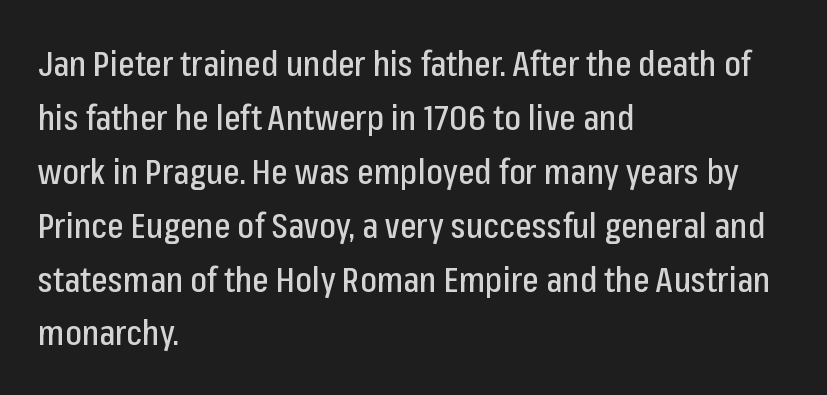
{"serif": "no", "italic": "no", "width": "condensed", "stroke_contrast": "low", "x_height": "medium", "monospaced": "no", "underline": "no", "align": "left", "line_spacing": "normal", "line_spacing_ratio": 1.54, "letter_spacing": "normal", "letter_spacing_em": 0.0, "glyph_px": 35}
